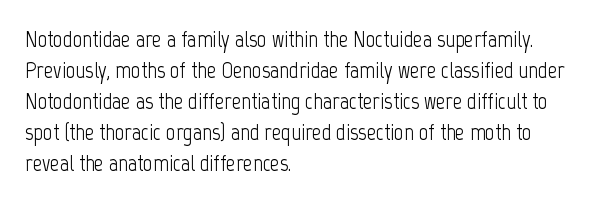
Posture: upright roman. The ragged edge is on the right, which tells us the setting is flush left. Reading down the column, the eye jumps a familiar distance to each next line. The specimen omits any rule beneath the text block's lines. The face looks like a standard text weight, possibly lighter.
